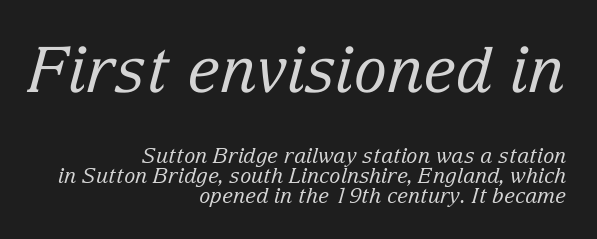
{"serif": "yes", "italic": "yes", "lean": "right", "slant_degrees": 15, "bold": "no", "weight": "regular", "width": "normal", "stroke_contrast": "low", "x_height": "medium", "monospaced": "no", "underline": "no", "align": "right", "line_spacing": "tight", "line_spacing_ratio": 0.97, "letter_spacing": "normal", "letter_spacing_em": 0.0, "larger_block": "first", "size_ratio": 3.0, "glyph_px": 63}
